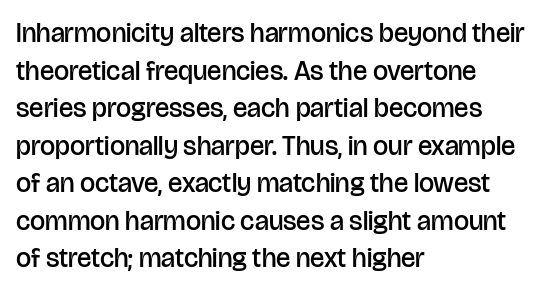
The image shows 27 px text type, upright; set left-aligned, normal line spacing (1.39x), normal letter spacing, not underlined.
